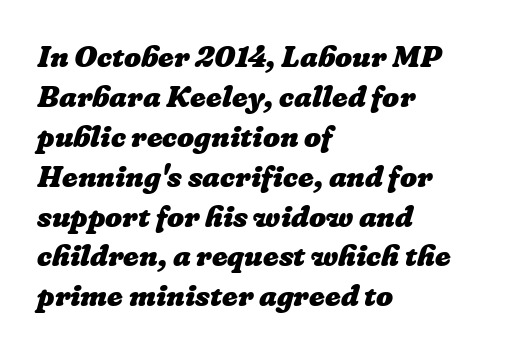
Here the designer chose a conventional face with non-uniform glyph widths. Lines of text with bare space underneath. Standard letterfit; no display-style spreading of the glyphs. The rendering uses a moderate line-height, typical for paragraphs. This rendering uses left alignment, leaving the right contour irregular.
